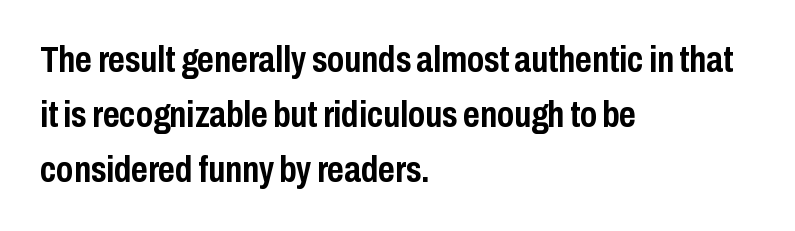
Compared with an ordinary text face, these strokes are far heavier — a full bold. Leading matches the norm, producing a regular column. The specimen omits any rule beneath the text block's lines. The type is set solid horizontally, with unmodified tracking. Nope, not italic — everything's standing straight.
